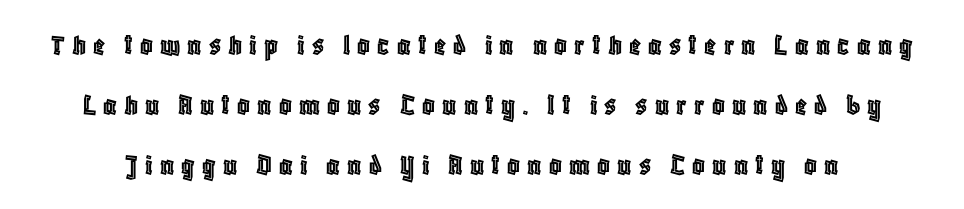
The image shows 31 px condensed type, upright; set loose line spacing (1.93x), unusually wide letter spacing (+0.23 em), not underlined; a large x-height.
